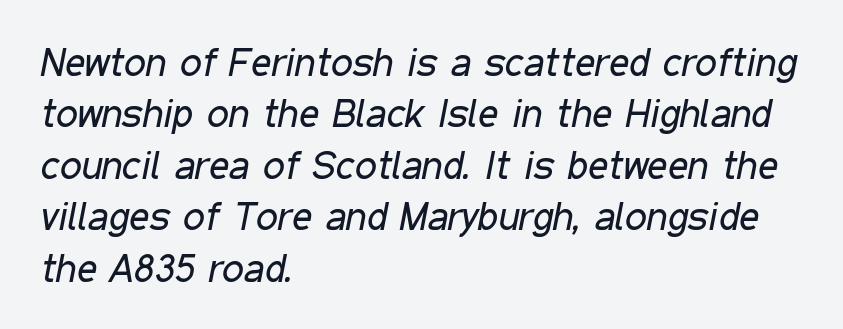
Has an underline been added? It has not. The lines in this sample share a left origin and differ only in where they stop. The designer left line spacing at the default. How are the letters spaced? Ordinarily, with no added tracking. Yep, that's italic — everything's leaning. The cut favours lightness, reaching ordinary text weight at its darkest.
